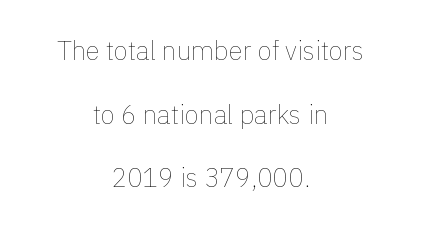
{"italic": "no", "bold": "no", "underline": "no", "align": "center", "line_spacing": "loose", "line_spacing_ratio": 2.45, "letter_spacing": "normal", "letter_spacing_em": 0.0, "glyph_px": 26}
